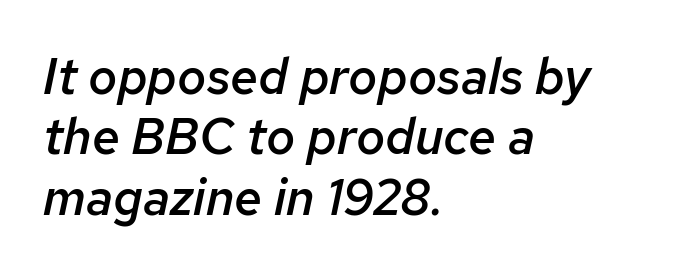
Q: Is the text bold? A: Semi-bold.
Q: Is the text italic (slanted)? A: Yes, it leans right by about 12 degrees.
Q: Is the text underlined? A: No.
Q: How is the paragraph aligned? A: Left-aligned.
Q: Is the spacing between letters normal or unusually wide? A: Normal.
Q: Width (condensed, normal, or wide)? A: Normal.
Q: Stroke contrast? A: Low.
Q: x-height? A: Medium.
Q: Monospaced? A: No.
